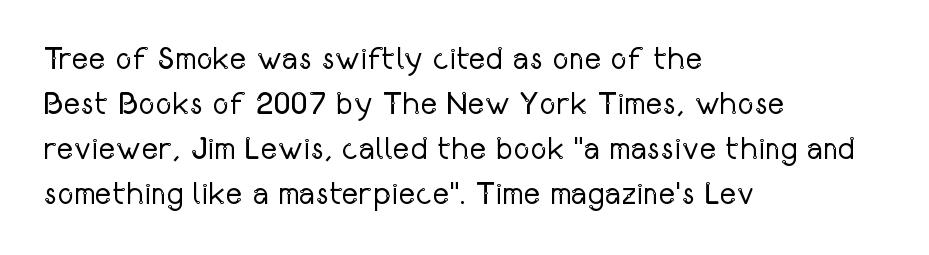
The image shows 32 px regular-weight, condensed sans-serif type, upright; set left-aligned, normal line spacing (1.41x), normal letter spacing, not underlined; low stroke contrast and a medium x-height.
